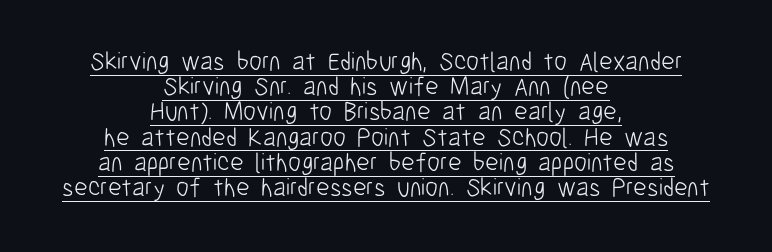
Q: Is the text bold? A: No.
Q: Is the text italic (slanted)? A: No, it is upright.
Q: Is the text underlined? A: Yes.
Q: How is the paragraph aligned? A: Centered.
Q: Is the spacing between letters normal or unusually wide? A: Normal.
Q: Is the spacing between lines tight, normal or loose? A: Tight.
